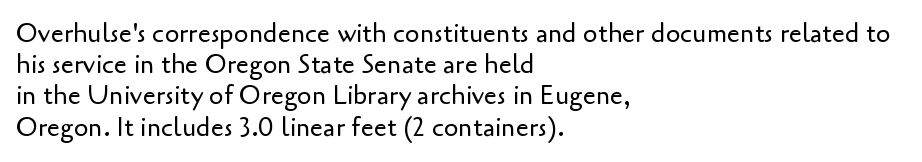
{"italic": "no", "bold": "no", "underline": "no", "align": "left", "line_spacing_ratio": 1.2, "letter_spacing": "normal", "letter_spacing_em": 0.0, "glyph_px": 26}
